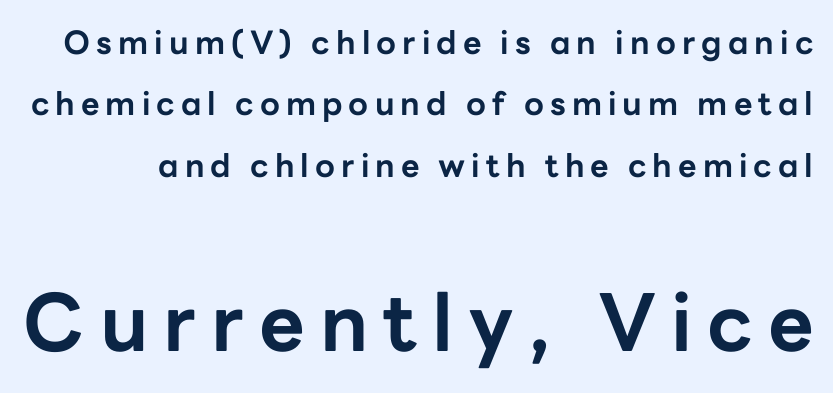
The image shows 79 px bold sans-serif type, upright; set loose line spacing (1.92x), not underlined; the second (bottom) block is 2.47x larger; low stroke contrast and a medium x-height.
